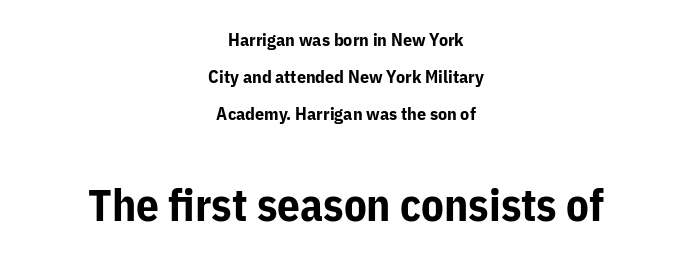
The space beneath each line is pristine and unruled. The rendering positions every line midway between the sides. The font family rendered here belongs to the sans-serif group. How heavy is the stroke? Heavy — this is a bold. Type size steps up from the first block to the second. The letters advance in unequal steps, a hallmark of proportional type.
